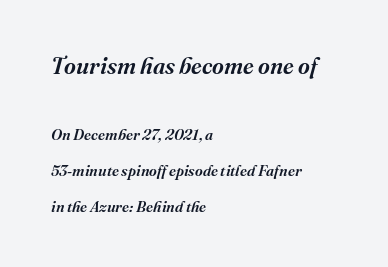
Size contrast runs from large at the top to small at the bottom. The text carries the slant typical of an italic or oblique font. Observe the ordinary spacing: letters are neighbours, not strangers. The zone under the glyphs is completely vacant.
